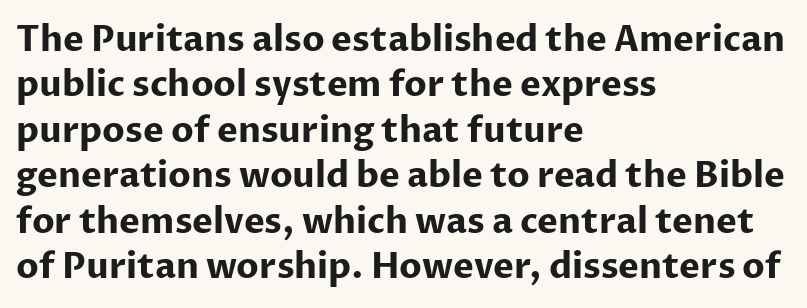
Q: Is the text bold? A: Yes.
Q: Is the text italic (slanted)? A: No, it is upright.
Q: Is the typeface a serif or a sans-serif typeface? A: Sans-serif.
Q: Is the text underlined? A: No.
Q: How is the paragraph aligned? A: Left-aligned.
Q: Is the spacing between letters normal or unusually wide? A: Normal.
Q: Is the spacing between lines tight, normal or loose? A: Normal.
Q: Width (condensed, normal, or wide)? A: Normal.
Q: Stroke contrast? A: Low.
Q: x-height? A: Medium.
Q: Monospaced? A: No.
